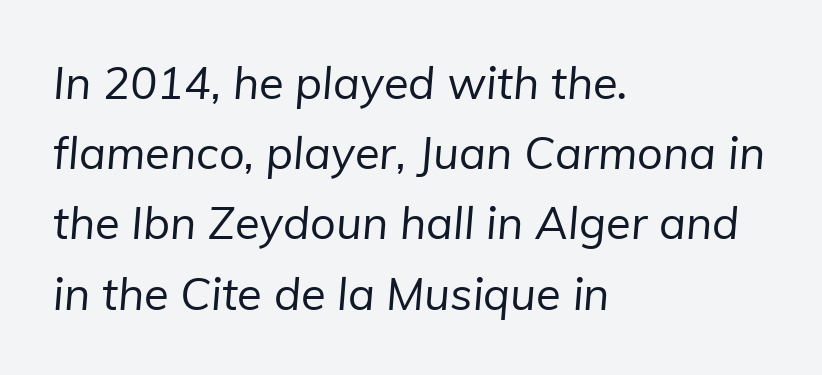
The image shows 45 px regular-weight sans-serif type; set left-aligned, normal line spacing (1.56x), normal letter spacing, not underlined; low stroke contrast and a medium x-height.
